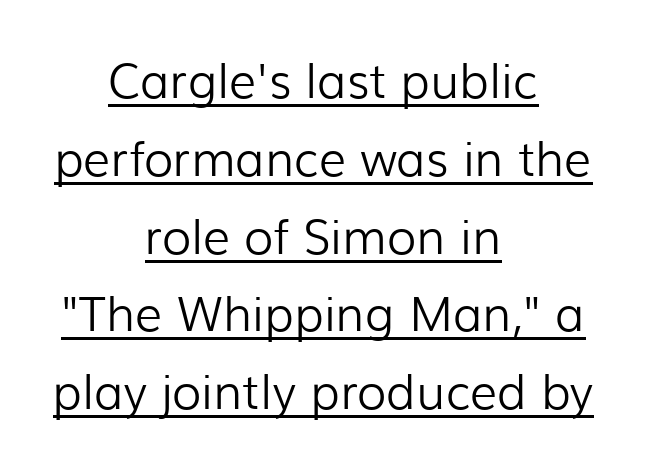
Q: Is the text bold? A: No.
Q: Is the text italic (slanted)? A: No, it is upright.
Q: Is the typeface a serif or a sans-serif typeface? A: Sans-serif.
Q: Is the text underlined? A: Yes.
Q: How is the paragraph aligned? A: Centered.
Q: Is the spacing between letters normal or unusually wide? A: Normal.
Q: Is the spacing between lines tight, normal or loose? A: Normal.
Q: Width (condensed, normal, or wide)? A: Normal.
Q: Stroke contrast? A: Low.
Q: x-height? A: Medium.
Q: Monospaced? A: No.
